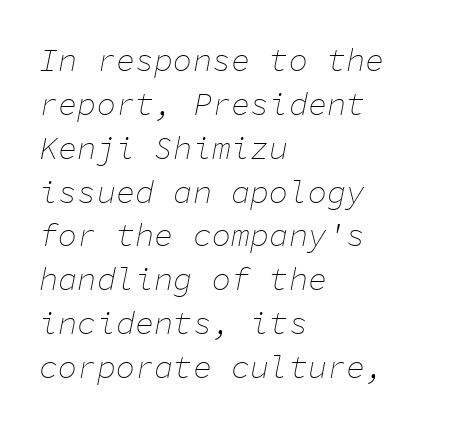
Q: Is the text bold? A: No.
Q: Is the text italic (slanted)? A: Yes, it leans right by about 11 degrees.
Q: Is the text underlined? A: No.
Q: How is the paragraph aligned? A: Left-aligned.
Q: Is the spacing between letters normal or unusually wide? A: Normal.
Q: Is the spacing between lines tight, normal or loose? A: Normal.
Q: Width (condensed, normal, or wide)? A: Normal.
Q: Stroke contrast? A: Low.
Q: x-height? A: Medium.
Q: Monospaced? A: Yes.
